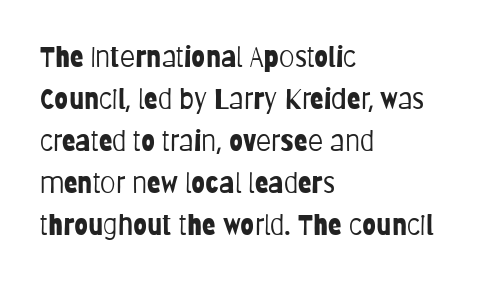
The image shows 28 px light, condensed sans-serif type, upright; set left-aligned, normal line spacing (1.5x), normal letter spacing, not underlined; low stroke contrast and a large x-height.
